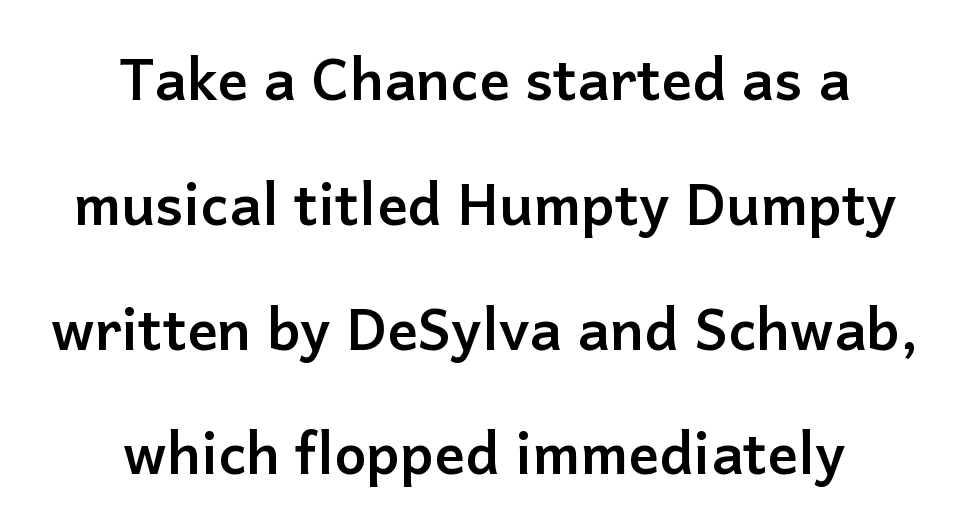
Unlike italic type, these characters show no tilt at all. The string is rendered with underlining switched off. Here the designer chose a conventional face with non-uniform glyph widths. The rendering uses a bold face; every stroke is thick and dark. Line spacing here is loose. Check where the strokes stop: nothing finishes them off — pure sans.
